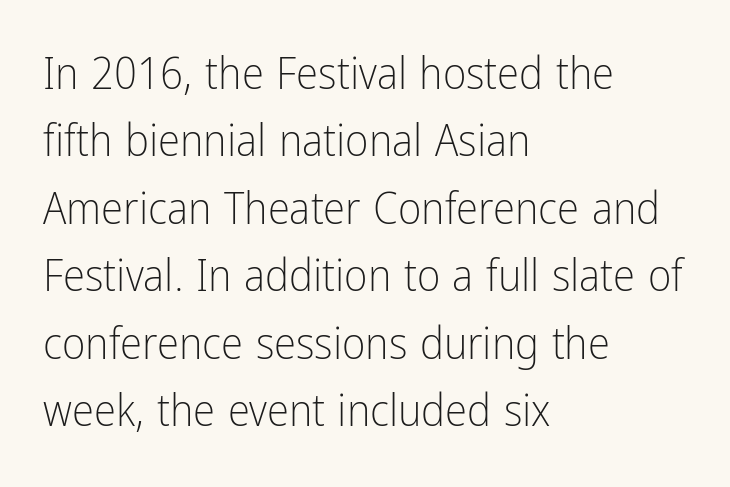
{"serif": "no", "italic": "no", "bold": "no", "weight": "light", "width": "condensed", "stroke_contrast": "low", "x_height": "medium", "monospaced": "no", "underline": "no", "align": "left", "line_spacing": "normal", "line_spacing_ratio": 1.5, "letter_spacing": "normal", "letter_spacing_em": 0.0, "glyph_px": 45}
